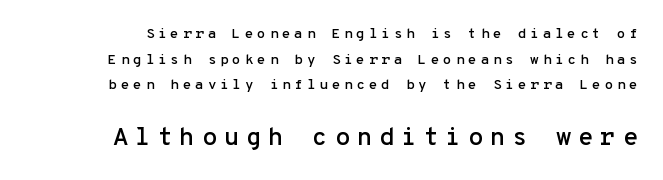
Style check: upright. Words appear elongated and porous because spacing is wide. A student would notice the bottom passage is typeset larger than what precedes it. Check under the words: just untouched page.
